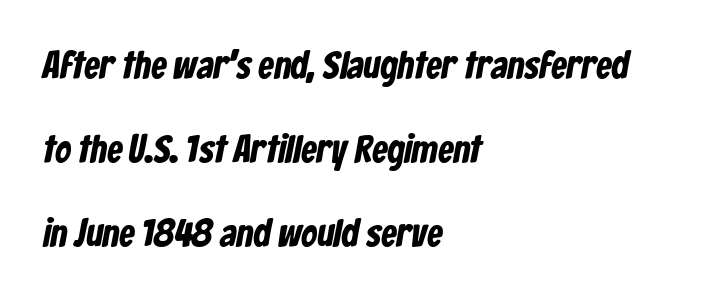
Q: Is the typeface a serif or a sans-serif typeface? A: Sans-serif.
Q: Is the text underlined? A: No.
Q: How is the paragraph aligned? A: Left-aligned.
Q: Is the spacing between letters normal or unusually wide? A: Normal.
Q: Is the spacing between lines tight, normal or loose? A: Loose.
Q: Width (condensed, normal, or wide)? A: Condensed.
Q: Stroke contrast? A: Low.
Q: x-height? A: Medium.
Q: Monospaced? A: No.
